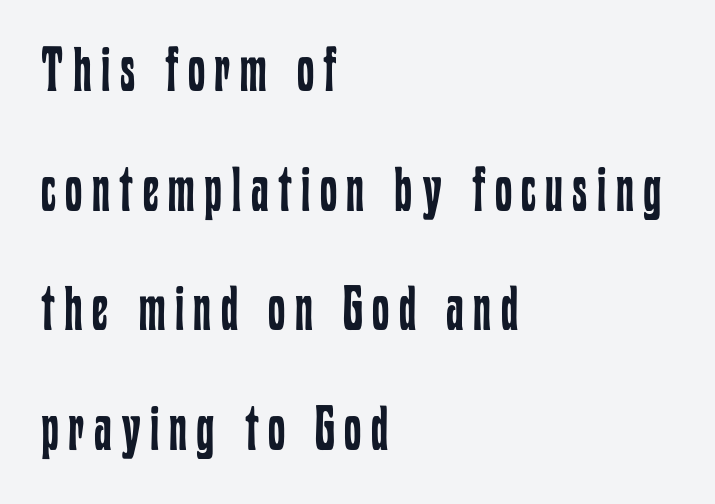
Q: Is the text bold? A: No.
Q: Is the text italic (slanted)? A: No, it is upright.
Q: Is the text underlined? A: No.
Q: How is the paragraph aligned? A: Left-aligned.
Q: Is the spacing between lines tight, normal or loose? A: Loose.
Q: Width (condensed, normal, or wide)? A: Condensed.
Q: Stroke contrast? A: Low.
Q: x-height? A: Medium.
Q: Monospaced? A: No.
